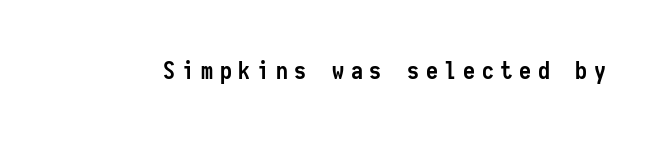
The image shows 24 px bold type, upright; set unusually wide letter spacing (+0.28 em), not underlined.
